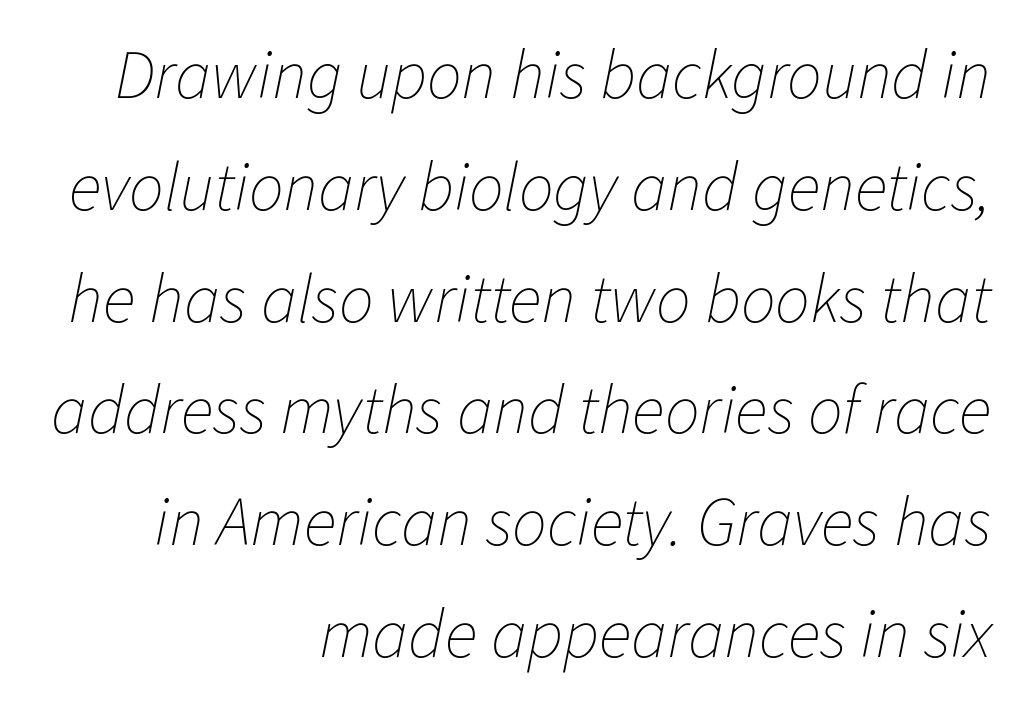
Q: Is the text bold? A: No.
Q: Is the text italic (slanted)? A: Yes, it leans right by about 11 degrees.
Q: Is the text underlined? A: No.
Q: How is the paragraph aligned? A: Right-aligned.
Q: Is the spacing between letters normal or unusually wide? A: Normal.
Q: Is the spacing between lines tight, normal or loose? A: Normal.
Q: Width (condensed, normal, or wide)? A: Normal.
Q: Stroke contrast? A: Low.
Q: x-height? A: Medium.
Q: Monospaced? A: No.
